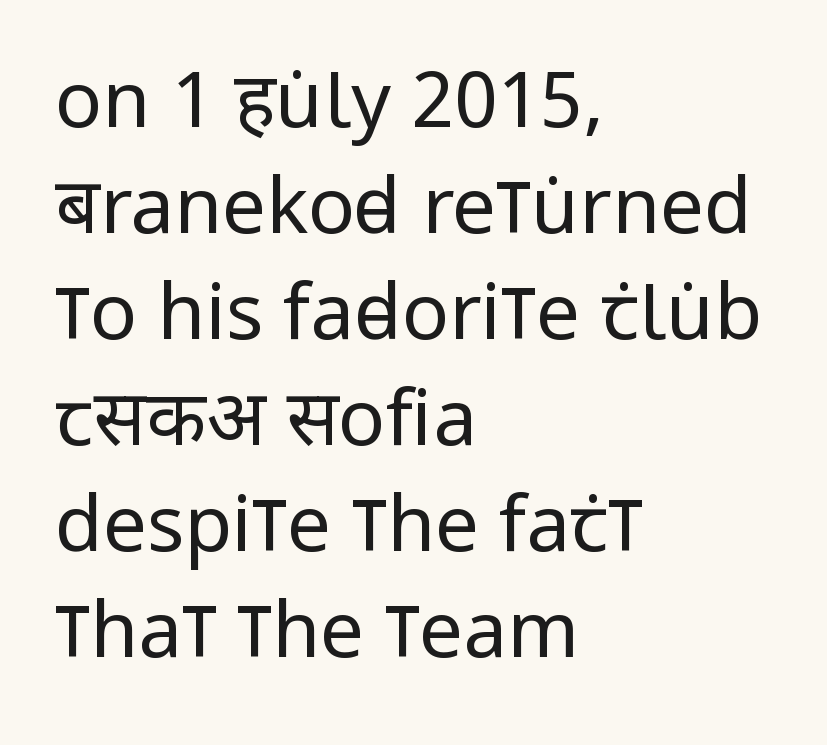
In terms of posture, this sample is upright. Anything drawn beneath the words? Only blank space. Nothing heavy about these letters — not bold at all. Nobody touched the tracking dial on this one. Vertically, the passage feels balanced, rows spaced as you'd expect.
